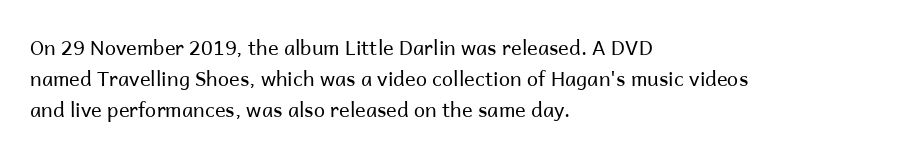
Unmarked baselines from the first word to the last. Between one letter and the next there's only the usual sliver of space. Left-aligned paragraph, ragged on the right. Compared with typical paragraphs, the rows here are spaced about the same. It's the straight-up-and-down kind of type.
